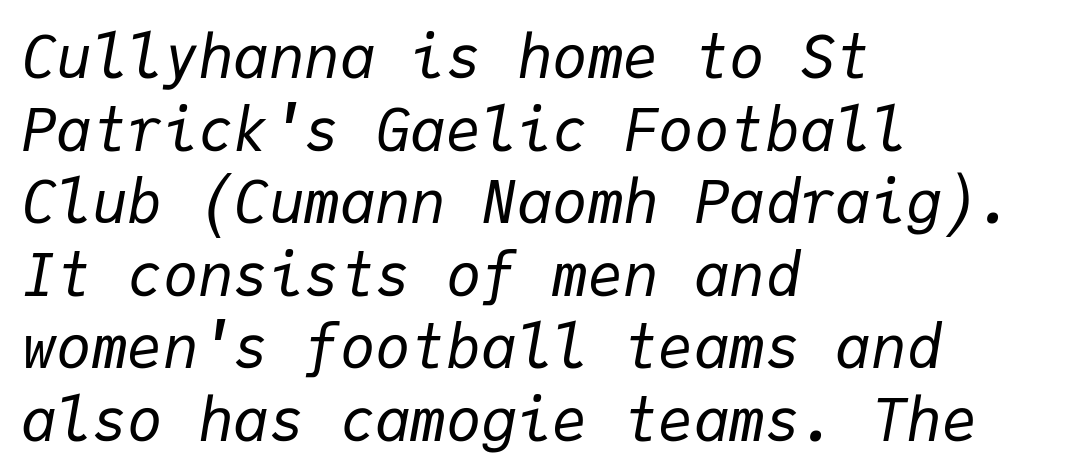
The image shows 59 px regular-weight type, italic (leaning right), monospaced; set left-aligned, line spacing 1.23x, normal letter spacing, not underlined; low stroke contrast and a medium x-height.
